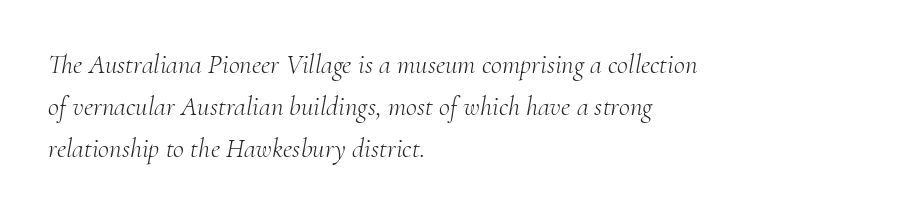
The image shows 27 px text type, italic (leaning right); set left-aligned, normal line spacing (1.56x), normal letter spacing, not underlined.
